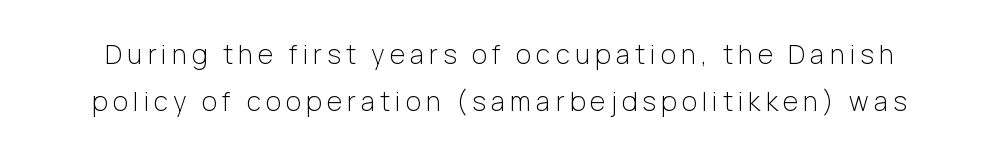
Q: Is the text bold? A: No.
Q: Is the text italic (slanted)? A: No, it is upright.
Q: Is the text underlined? A: No.
Q: Is the spacing between letters normal or unusually wide? A: Unusually wide.
